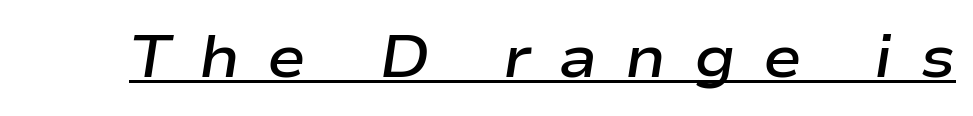
How are the letters spaced? Widely, with obvious added tracking. Think of a printed novel: that variable character pitch is what you see here. Yep, that's italic — everything's leaning. Underlining? Definitely there. Emphasis by weight is partial: semibold.
